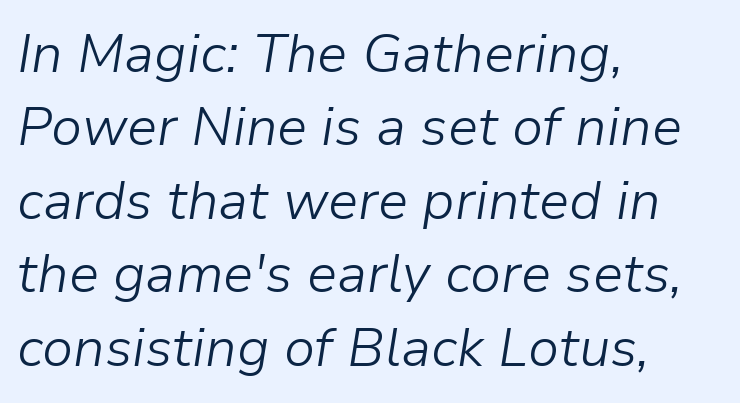
{"italic": "yes", "lean": "right", "slant_degrees": 9, "bold": "no", "weight": "light", "width": "normal", "stroke_contrast": "low", "x_height": "medium", "monospaced": "no", "underline": "no", "align": "left", "line_spacing": "normal", "line_spacing_ratio": 1.36, "letter_spacing": "normal", "letter_spacing_em": 0.0, "glyph_px": 54}
